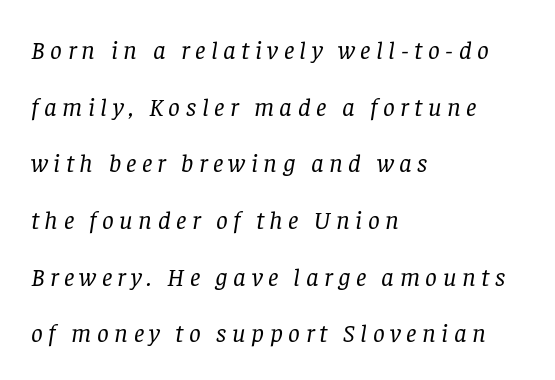
The foot of each line stays bare and open. The letterforms sit at book weight or below. Does the copy run flush right? No — it runs flush left. A typesetter would mark this as italic. The gaps between neighbouring characters are conspicuously large. This block would shrink considerably if given ordinary leading; it's expanded now.
